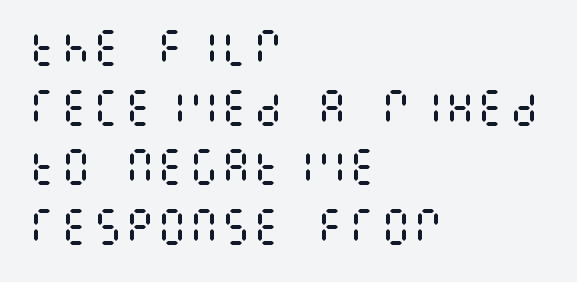
{"italic": "no", "bold": "no", "weight": "regular", "width": "condensed", "stroke_contrast": "medium", "x_height": "large", "underline": "no", "align": "left", "line_spacing": "normal", "line_spacing_ratio": 1.49, "letter_spacing": "normal", "letter_spacing_em": 0.0, "glyph_px": 40}
